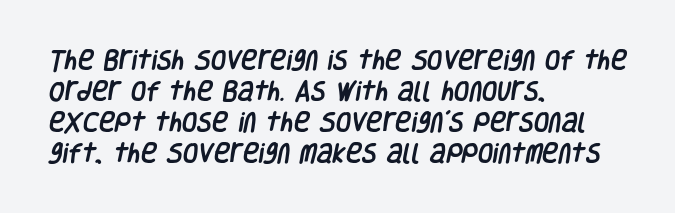
Q: Is the text underlined? A: No.
Q: How is the paragraph aligned? A: Left-aligned.
Q: Is the spacing between letters normal or unusually wide? A: Normal.
Q: Is the spacing between lines tight, normal or loose? A: Normal.
